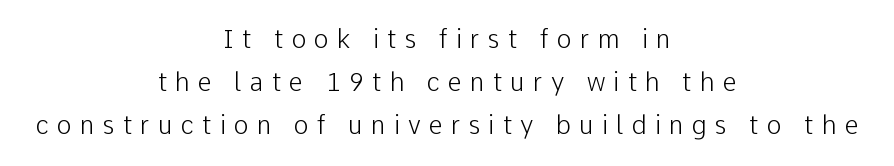
The passage shown is not underscored anywhere. Visually the block forms a symmetrical silhouette, jagged on both flanks. The lettering holds an erect, upright posture throughout. The strokes carry an ordinary text weight at most.
